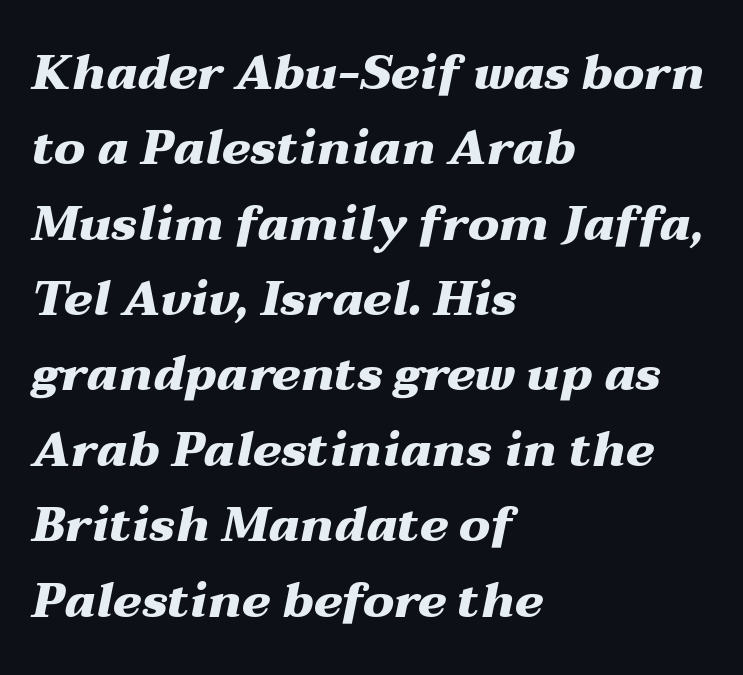
{"italic": "yes", "lean": "right", "slant_degrees": 12, "bold": "yes", "weight": "heavy", "width": "wide", "stroke_contrast": "medium", "x_height": "medium", "monospaced": "no", "underline": "no", "align": "left", "line_spacing": "normal", "line_spacing_ratio": 1.57, "letter_spacing": "normal", "letter_spacing_em": 0.0, "glyph_px": 48}
